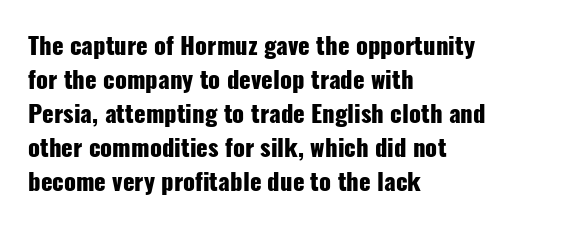
The passage shown stacks its lines at a standard gap. These lines keep a tight, regular rhythm from letter to letter. Descenders hang freely into open space. The sample has been set heavy, in full bold. Leftover space on each line is placed entirely after the last word. Nope, not italic — everything's standing straight.
